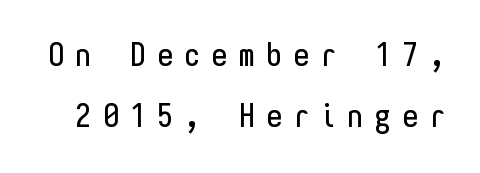
Whoever set this chose breathing room over compactness in the vertical rhythm. Descenders are the only things crossing below the line. Spacing between characters has been opened up far beyond the box default. Do the characters align in a grid? Yes, the font is monospaced. This is roman type, the default non-slanted kind. Font category for this specimen: sans-serif.
